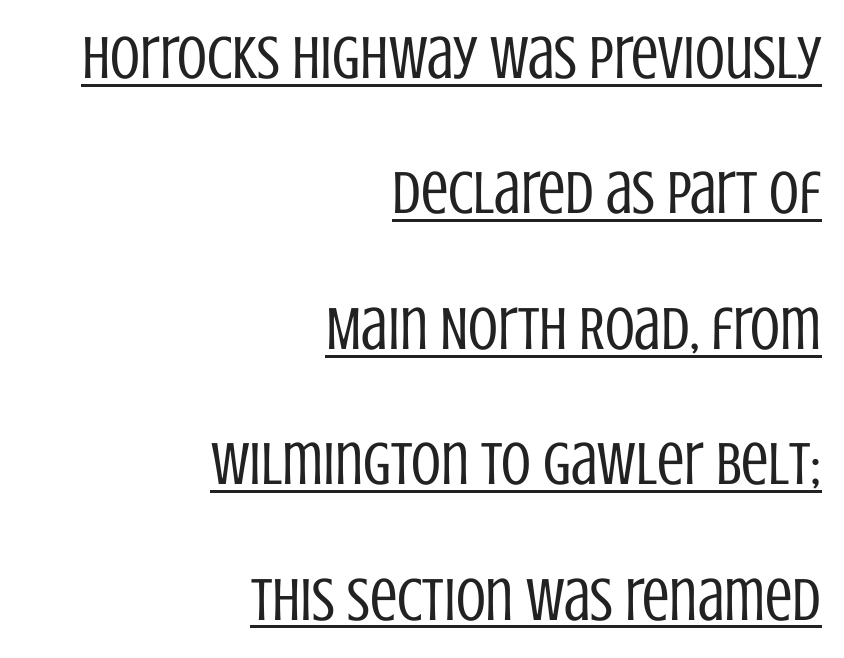
The image shows 61 px regular-weight, condensed sans-serif type, upright; set right-aligned, loose line spacing (2.22x), normal letter spacing, underlined; low stroke contrast and a large x-height.
